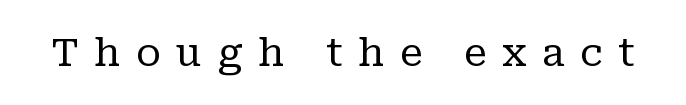
The image shows 39 px regular-weight serif type, upright; set unusually wide letter spacing (+0.4 em), not underlined; low stroke contrast and a medium x-height.
